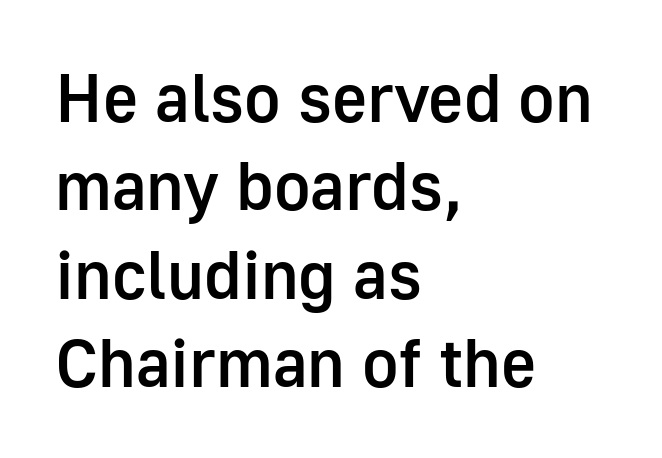
Moderately thickened strokes mark this as semibold type. Does the copy run flush right? No — it runs flush left. This sample has the flowing, uneven cadence of proportional lettering. A typesetter would call this leading conventional body-copy spacing. Plain, unruled lines of type.
